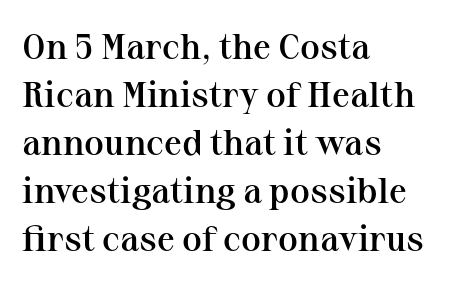
Q: Is the text bold? A: Semi-bold.
Q: Is the text italic (slanted)? A: No, it is upright.
Q: Is the typeface a serif or a sans-serif typeface? A: Serif.
Q: Is the text underlined? A: No.
Q: How is the paragraph aligned? A: Left-aligned.
Q: Is the spacing between letters normal or unusually wide? A: Normal.
Q: Is the spacing between lines tight, normal or loose? A: Normal.
Q: Width (condensed, normal, or wide)? A: Normal.
Q: Stroke contrast? A: Medium.
Q: x-height? A: Medium.
Q: Monospaced? A: No.
